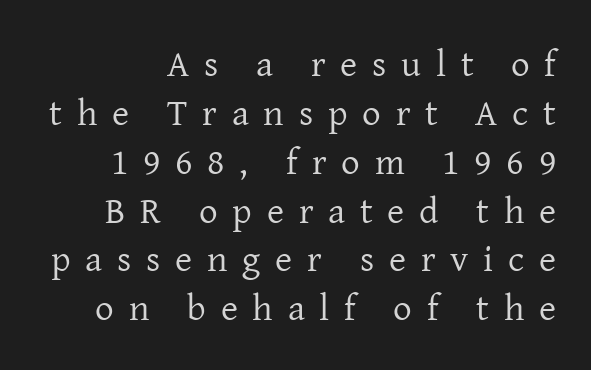
Q: Is the text bold? A: No.
Q: Is the text italic (slanted)? A: No, it is upright.
Q: Is the typeface a serif or a sans-serif typeface? A: Serif.
Q: Is the text underlined? A: No.
Q: Is the spacing between letters normal or unusually wide? A: Unusually wide.
Q: Is the spacing between lines tight, normal or loose? A: Normal.
Q: Width (condensed, normal, or wide)? A: Normal.
Q: Stroke contrast? A: Low.
Q: x-height? A: Medium.
Q: Monospaced? A: No.
